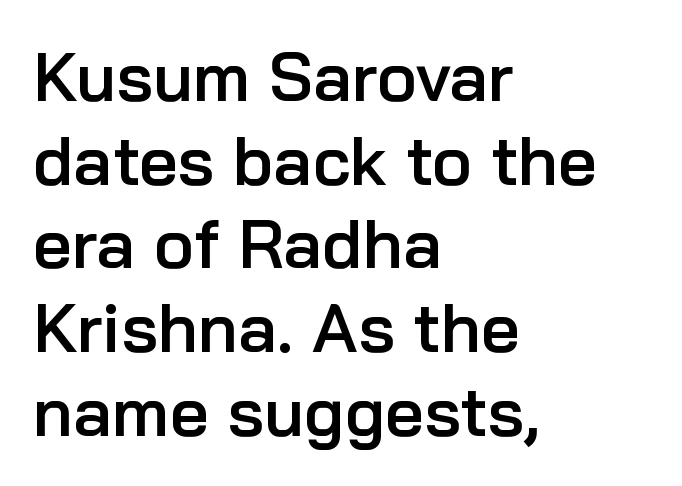
Q: Is the text bold? A: Semi-bold.
Q: Is the text italic (slanted)? A: No, it is upright.
Q: Is the typeface a serif or a sans-serif typeface? A: Sans-serif.
Q: Is the text underlined? A: No.
Q: How is the paragraph aligned? A: Left-aligned.
Q: Is the spacing between letters normal or unusually wide? A: Normal.
Q: Width (condensed, normal, or wide)? A: Normal.
Q: Stroke contrast? A: Low.
Q: x-height? A: Medium.
Q: Monospaced? A: No.
